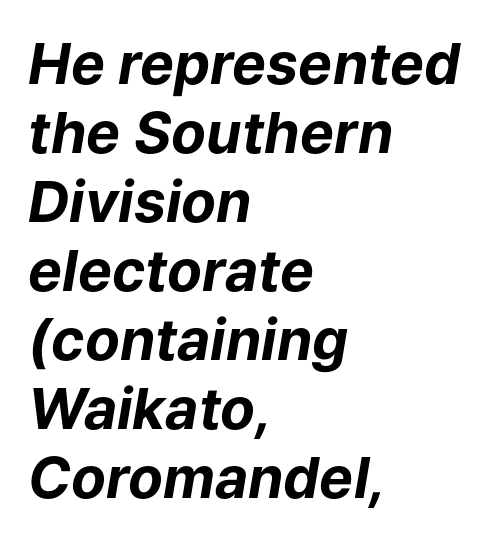
Q: Is the text bold? A: Yes.
Q: Is the text italic (slanted)? A: Yes, it leans right by about 9 degrees.
Q: Is the text underlined? A: No.
Q: How is the paragraph aligned? A: Left-aligned.
Q: Is the spacing between letters normal or unusually wide? A: Normal.
Q: Width (condensed, normal, or wide)? A: Normal.
Q: Stroke contrast? A: Low.
Q: x-height? A: Medium.
Q: Monospaced? A: No.
